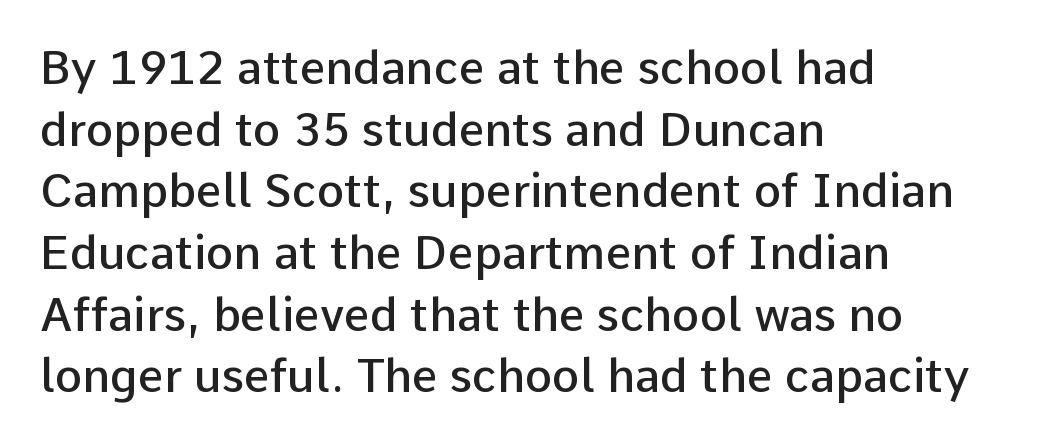
{"serif": "no", "italic": "no", "bold": "semi", "weight": "semibold", "width": "normal", "stroke_contrast": "low", "x_height": "medium", "monospaced": "no", "underline": "no", "align": "left", "line_spacing": "normal", "line_spacing_ratio": 1.34, "letter_spacing": "normal", "letter_spacing_em": 0.0, "glyph_px": 46}
